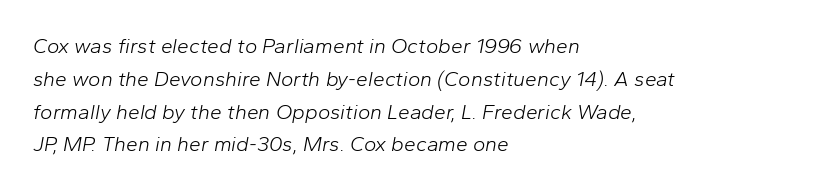
The image shows 21 px text type, italic (leaning right); set left-aligned, normal line spacing (1.56x), normal letter spacing, not underlined.
